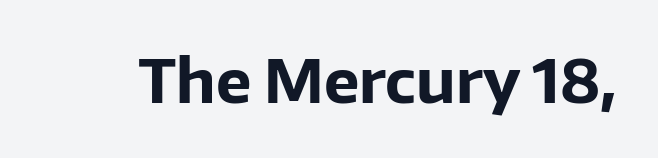
The image shows 60 px bold sans-serif type, upright; set normal letter spacing, not underlined; low stroke contrast and a medium x-height.
